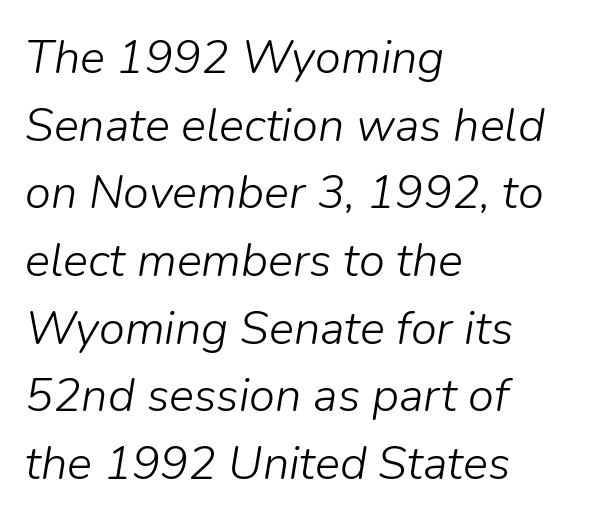
Q: Is the text bold? A: No.
Q: Is the text italic (slanted)? A: Yes, it leans right by about 9 degrees.
Q: Is the text underlined? A: No.
Q: How is the paragraph aligned? A: Left-aligned.
Q: Is the spacing between letters normal or unusually wide? A: Normal.
Q: Is the spacing between lines tight, normal or loose? A: Normal.
Q: Width (condensed, normal, or wide)? A: Normal.
Q: Stroke contrast? A: Low.
Q: x-height? A: Medium.
Q: Monospaced? A: No.
